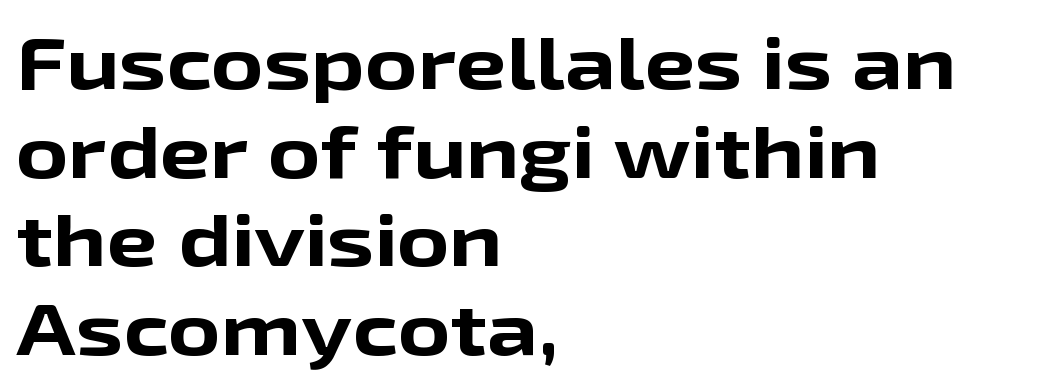
{"serif": "no", "italic": "no", "bold": "yes", "weight": "bold", "width": "wide", "stroke_contrast": "low", "x_height": "medium", "monospaced": "no", "underline": "no", "align": "left", "line_spacing_ratio": 1.23, "letter_spacing": "normal", "letter_spacing_em": 0.0, "glyph_px": 72}
